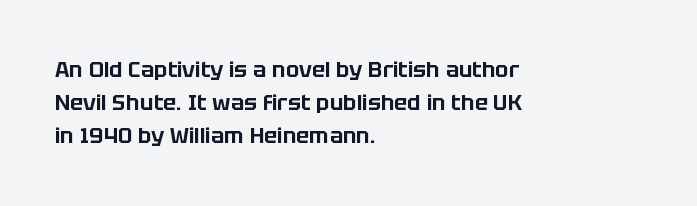
Q: Is the text italic (slanted)? A: No, it is upright.
Q: Is the text underlined? A: No.
Q: How is the paragraph aligned? A: Left-aligned.
Q: Is the spacing between letters normal or unusually wide? A: Normal.
Q: Is the spacing between lines tight, normal or loose? A: Normal.
